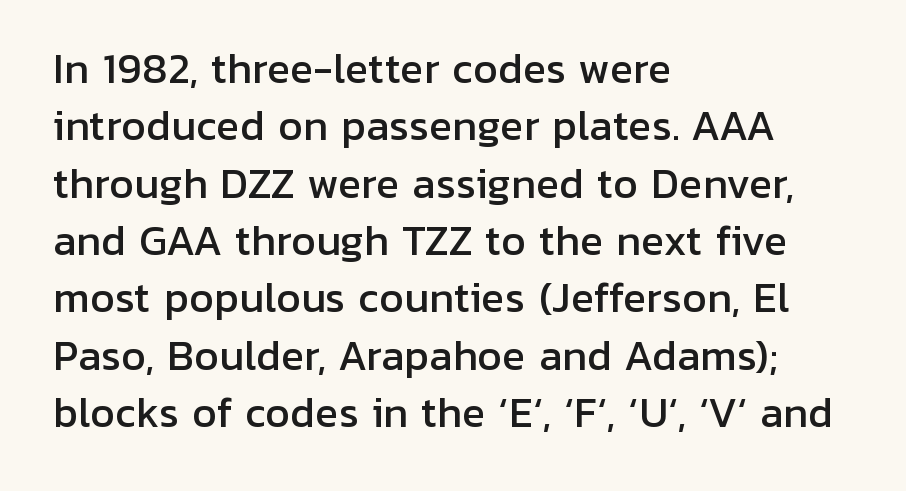
{"serif": "no", "italic": "no", "width": "normal", "stroke_contrast": "low", "x_height": "medium", "monospaced": "no", "underline": "no", "align": "left", "line_spacing": "normal", "line_spacing_ratio": 1.47, "letter_spacing": "normal", "letter_spacing_em": 0.0, "glyph_px": 39}
